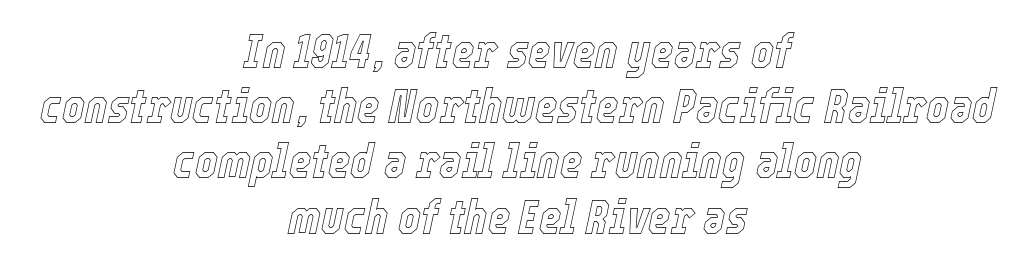
The image shows 48 px condensed type, italic (leaning right); set centered, tight line spacing (1.15x), normal letter spacing, not underlined; a medium x-height.
